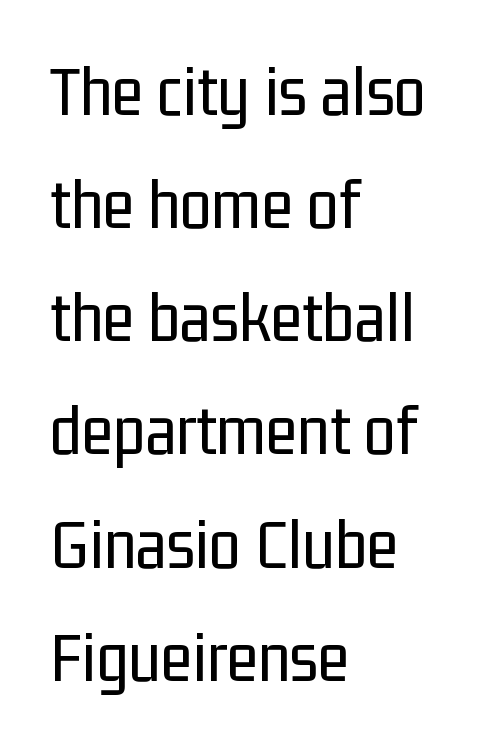
The image shows 73 px regular-weight, condensed sans-serif type, upright; set left-aligned, normal line spacing (1.55x), normal letter spacing, not underlined; low stroke contrast and a medium x-height.
